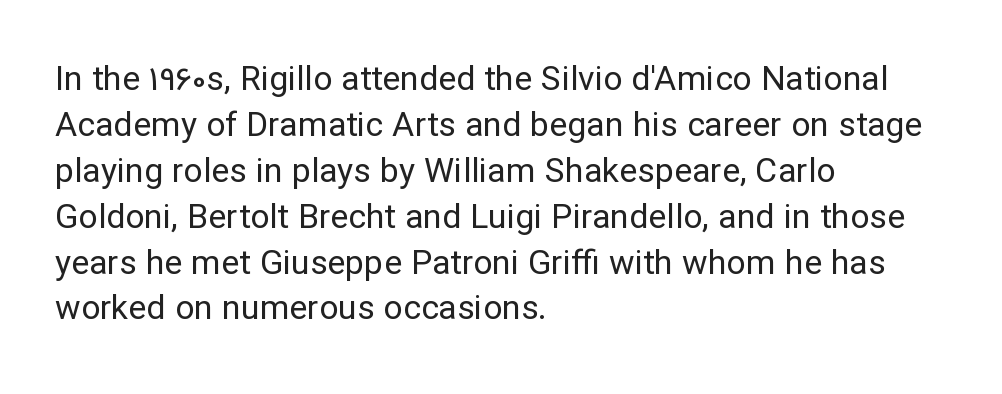
Q: Is the text bold? A: No.
Q: Is the text italic (slanted)? A: No, it is upright.
Q: Is the typeface a serif or a sans-serif typeface? A: Sans-serif.
Q: Is the text underlined? A: No.
Q: How is the paragraph aligned? A: Left-aligned.
Q: Is the spacing between letters normal or unusually wide? A: Normal.
Q: Is the spacing between lines tight, normal or loose? A: Normal.
Q: Width (condensed, normal, or wide)? A: Normal.
Q: Stroke contrast? A: Low.
Q: x-height? A: Medium.
Q: Monospaced? A: No.
